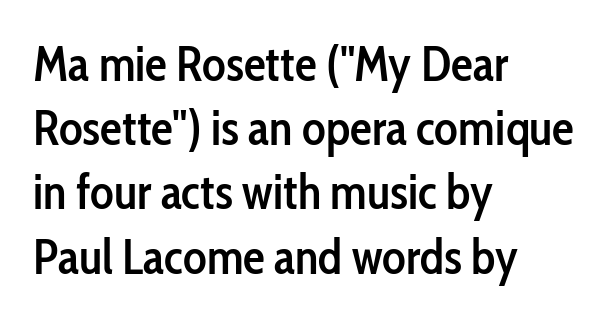
All the whitespace from short lines collects on the right. A normal amount of white space separates one row of letters from the next. Italic? Not at all — the glyphs are vertical. What weight is shown? A semibold, between regular and bold. The designer went with a sans here, leaving each stem footless. Clear beneath every line of the passage.
